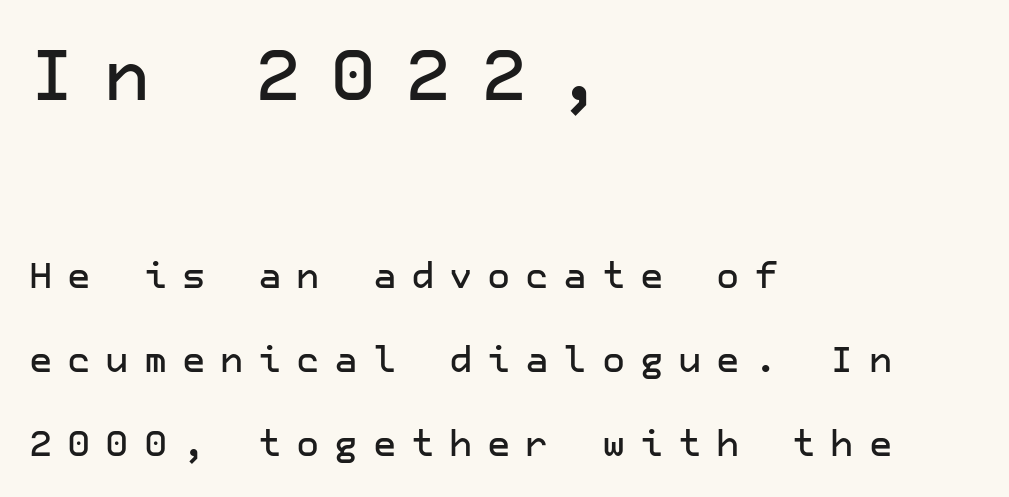
Q: Is the text italic (slanted)? A: No, it is upright.
Q: Is the typeface a serif or a sans-serif typeface? A: Sans-serif.
Q: Is the text underlined? A: No.
Q: How is the paragraph aligned? A: Left-aligned.
Q: Is the spacing between letters normal or unusually wide? A: Unusually wide.
Q: Is the spacing between lines tight, normal or loose? A: Loose.
Q: Which block of text is set in a larger size, the first (top) or the second (bottom)? A: The first (top) one.
Q: Width (condensed, normal, or wide)? A: Normal.
Q: Stroke contrast? A: Low.
Q: x-height? A: Medium.
